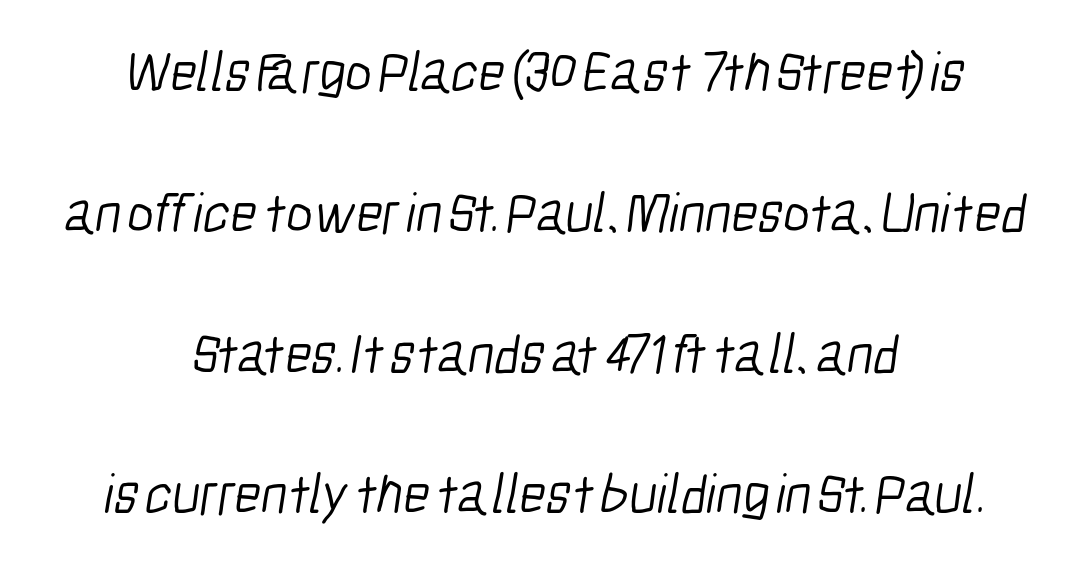
Q: Is the text bold? A: No.
Q: Is the typeface a serif or a sans-serif typeface? A: Sans-serif.
Q: Is the text underlined? A: No.
Q: How is the paragraph aligned? A: Centered.
Q: Is the spacing between letters normal or unusually wide? A: Normal.
Q: Is the spacing between lines tight, normal or loose? A: Loose.
Q: Width (condensed, normal, or wide)? A: Condensed.
Q: Stroke contrast? A: Low.
Q: x-height? A: Medium.
Q: Monospaced? A: No.
